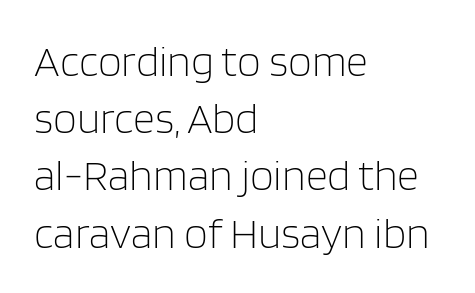
Each line starts at the same left margin while the right side varies. No extra ink here — the face is not bold. A typesetter would label this face a sans. Posture: vertical.
